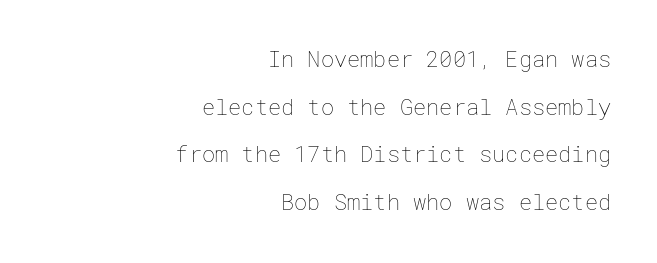
The letters sit at their default tracking, neither squeezed nor spread. Line spacing here is loose. The glyphs are unaccompanied by any horizontal stroke below them. Every row of glyphs terminates at an identical x-position on the right. Stem width sits at or under what a default text font uses.
